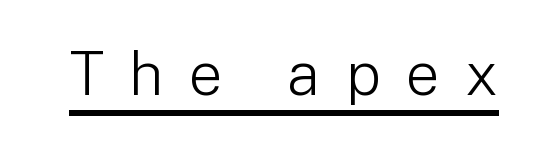
{"serif": "no", "italic": "no", "bold": "no", "weight": "light", "width": "normal", "stroke_contrast": "low", "x_height": "medium", "monospaced": "no", "underline": "yes", "letter_spacing": "wide", "letter_spacing_em": 0.42, "glyph_px": 60}
